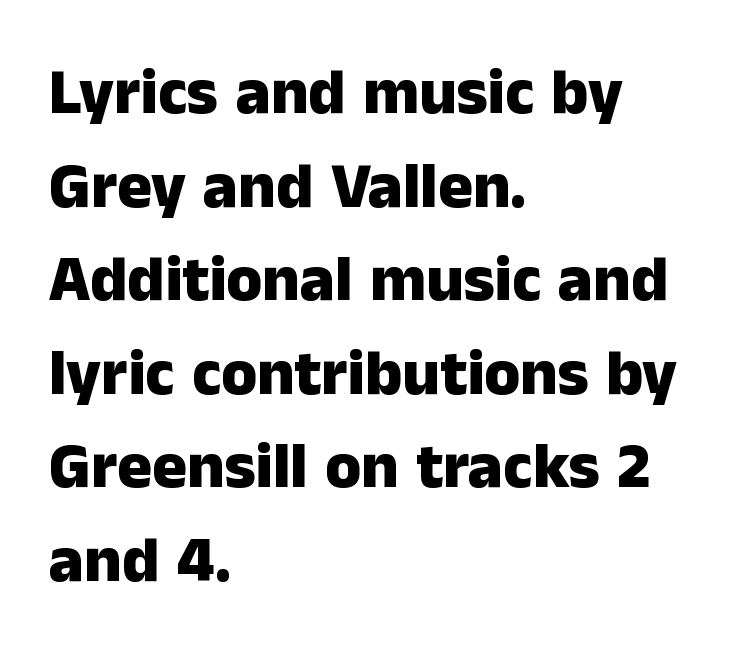
{"serif": "no", "italic": "no", "bold": "yes", "weight": "heavy", "width": "normal", "stroke_contrast": "low", "x_height": "medium", "monospaced": "no", "underline": "no", "align": "left", "line_spacing": "normal", "line_spacing_ratio": 1.44, "letter_spacing": "normal", "letter_spacing_em": 0.0, "glyph_px": 65}
